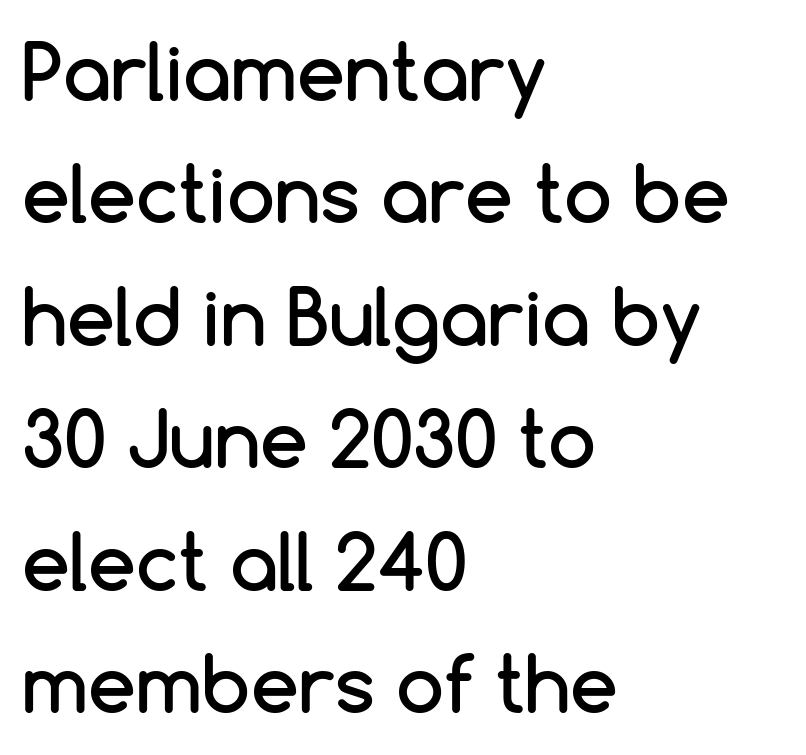
Q: Is the text italic (slanted)? A: No, it is upright.
Q: Is the typeface a serif or a sans-serif typeface? A: Sans-serif.
Q: Is the text underlined? A: No.
Q: How is the paragraph aligned? A: Left-aligned.
Q: Is the spacing between letters normal or unusually wide? A: Normal.
Q: Is the spacing between lines tight, normal or loose? A: Normal.
Q: Width (condensed, normal, or wide)? A: Normal.
Q: Stroke contrast? A: Low.
Q: x-height? A: Medium.
Q: Monospaced? A: No.
